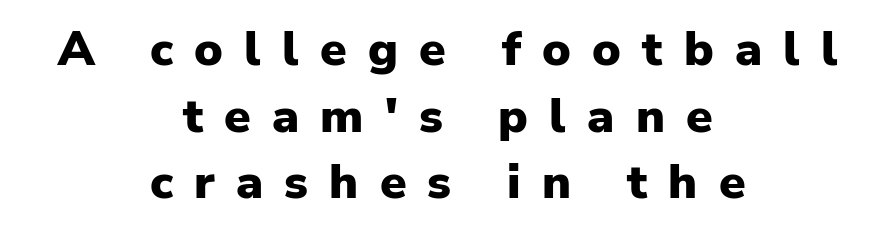
{"serif": "no", "italic": "no", "bold": "yes", "weight": "heavy", "width": "normal", "stroke_contrast": "low", "x_height": "medium", "monospaced": "no", "underline": "no", "align": "center", "line_spacing": "normal", "line_spacing_ratio": 1.39, "letter_spacing": "wide", "letter_spacing_em": 0.44, "glyph_px": 48}
